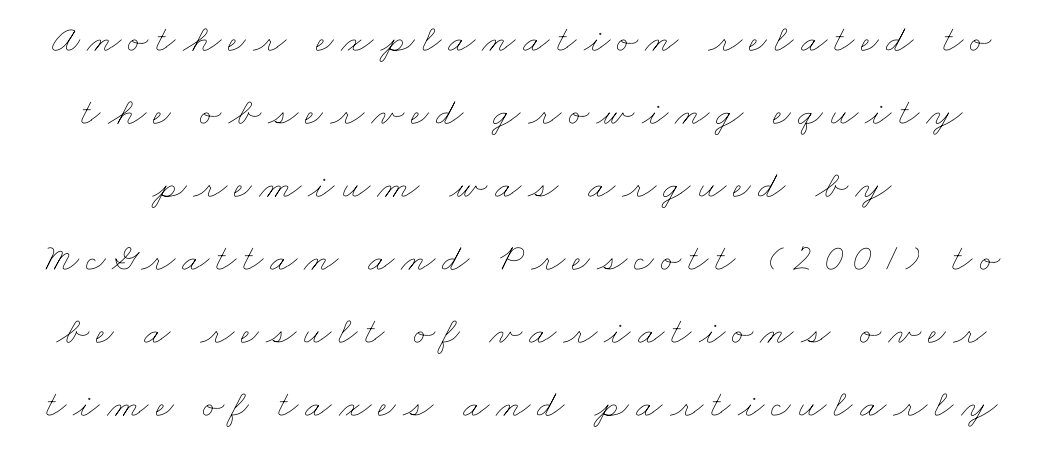
Q: Is the text bold? A: No.
Q: Is the text underlined? A: No.
Q: Width (condensed, normal, or wide)? A: Wide.
Q: Stroke contrast? A: Low.
Q: x-height? A: Small.
Q: Monospaced? A: No.
